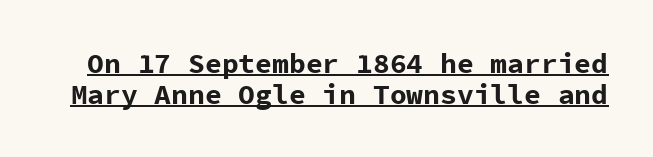
No italicization has been applied; the sample stays upright. Check the space under the baseline: a stroke is drawn there. Interline gaps are noticeably narrow in this sample. To sum up the face: it is a sans, with no serifs.
